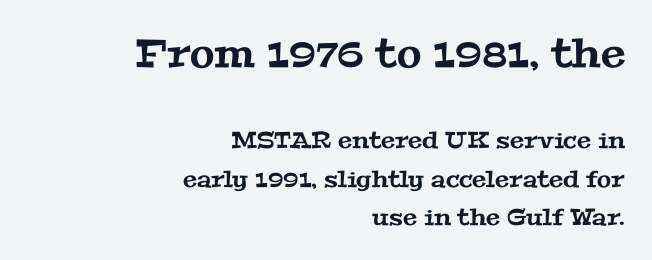
The image shows 40 px wide serif type; set right-aligned, normal line spacing (1.66x), normal letter spacing, not underlined; the first (top) block is 1.74x larger; medium stroke contrast and a medium x-height.
